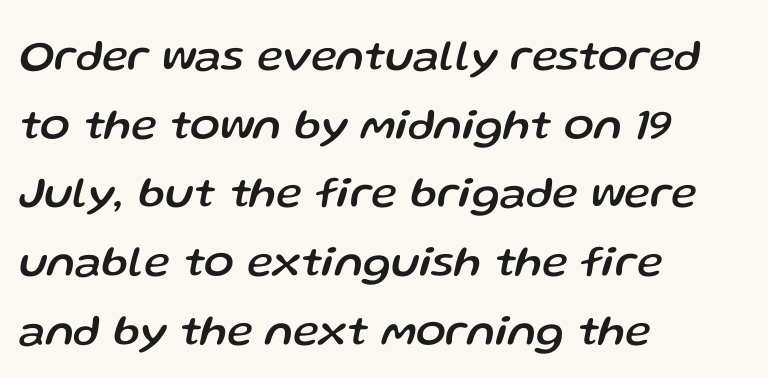
{"italic": "yes", "lean": "right", "slant_degrees": 13, "width": "normal", "stroke_contrast": "low", "x_height": "medium", "monospaced": "no", "underline": "no", "align": "left", "line_spacing": "normal", "line_spacing_ratio": 1.56, "letter_spacing": "normal", "letter_spacing_em": 0.0, "glyph_px": 44}
